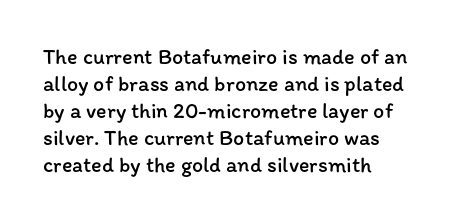
The image shows 22 px text type, upright; set left-aligned, line spacing 1.23x, normal letter spacing, not underlined.
